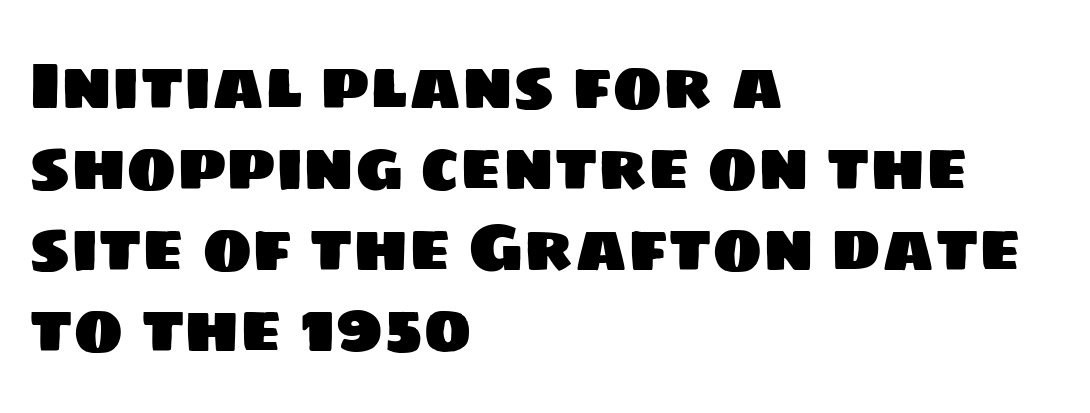
Is this a fixed-width face? No — the glyphs have proportional, varying widths. The string is rendered with underlining switched off. Visually the block forms a straight wall on the left and a jagged coastline on the right. Unlike a traditional serif, this face leaves its strokes unadorned. The line texture is even and compact thanks to regular tracking.
